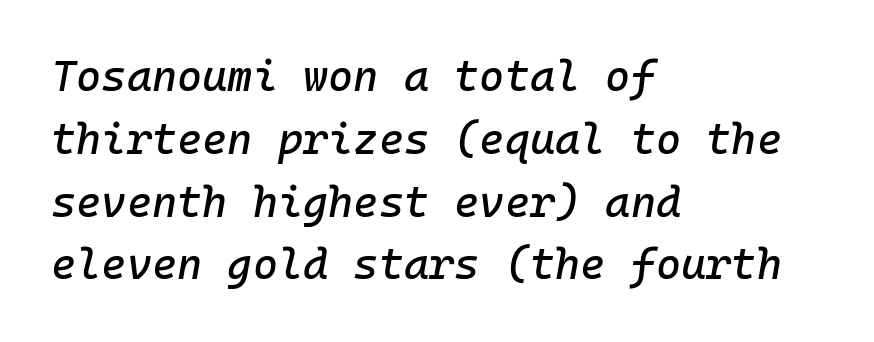
The image shows 43 px text type, italic (leaning right), monospaced; set left-aligned, normal line spacing (1.46x), normal letter spacing, not underlined; low stroke contrast and a medium x-height.
